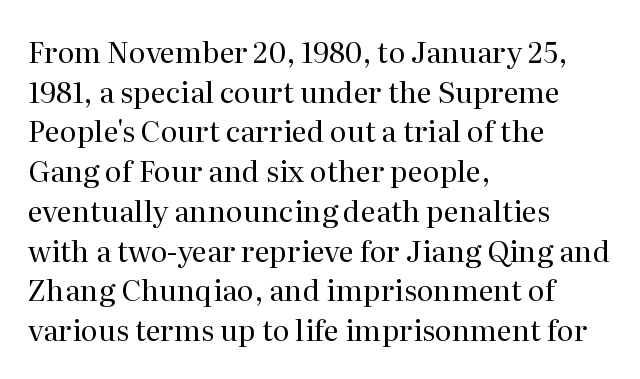
Q: Is the text bold? A: No.
Q: Is the text italic (slanted)? A: No, it is upright.
Q: Is the typeface a serif or a sans-serif typeface? A: Serif.
Q: Is the text underlined? A: No.
Q: How is the paragraph aligned? A: Left-aligned.
Q: Is the spacing between letters normal or unusually wide? A: Normal.
Q: Is the spacing between lines tight, normal or loose? A: Normal.
Q: Width (condensed, normal, or wide)? A: Normal.
Q: Stroke contrast? A: Medium.
Q: x-height? A: Medium.
Q: Monospaced? A: No.
